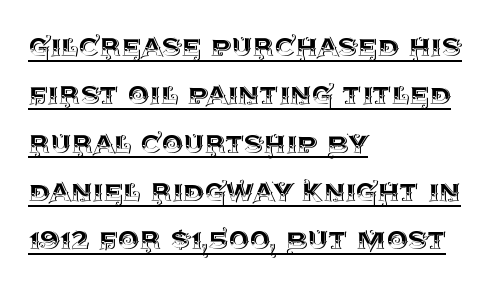
{"italic": "no", "width": "normal", "x_height": "large", "monospaced": "no", "underline": "yes", "align": "left", "line_spacing": "normal", "line_spacing_ratio": 1.42, "letter_spacing": "normal", "letter_spacing_em": 0.0, "glyph_px": 34}
